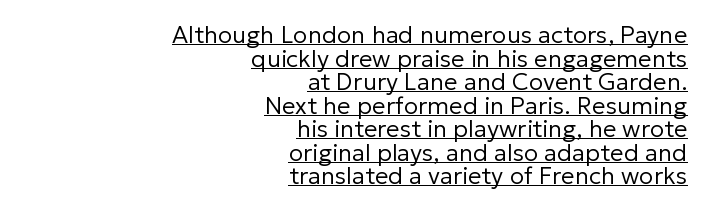
A rule runs beneath these lines of type. Honestly, the letter spacing is just normal — you wouldn't notice it. Italic: no, the glyphs are upright roman. The ragged edge is on the left, which tells us the setting is flush right. Heaviness? Minimal to ordinary, like unemphasized prose.
